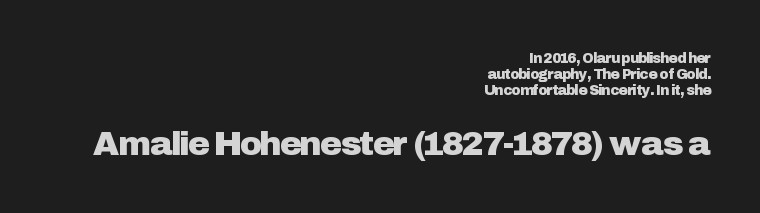
Q: Is the text italic (slanted)? A: No, it is upright.
Q: Is the typeface a serif or a sans-serif typeface? A: Sans-serif.
Q: Is the text underlined? A: No.
Q: How is the paragraph aligned? A: Right-aligned.
Q: Is the spacing between letters normal or unusually wide? A: Normal.
Q: Is the spacing between lines tight, normal or loose? A: Tight.
Q: Which block of text is set in a larger size, the first (top) or the second (bottom)? A: The second (bottom) one.
Q: Width (condensed, normal, or wide)? A: Normal.
Q: Stroke contrast? A: Low.
Q: x-height? A: Medium.
Q: Monospaced? A: No.
